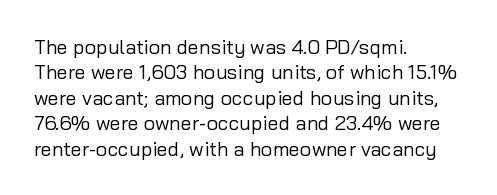
Q: Is the text bold? A: No.
Q: Is the text italic (slanted)? A: No, it is upright.
Q: Is the text underlined? A: No.
Q: How is the paragraph aligned? A: Left-aligned.
Q: Is the spacing between letters normal or unusually wide? A: Normal.
Q: Is the spacing between lines tight, normal or loose? A: Normal.
